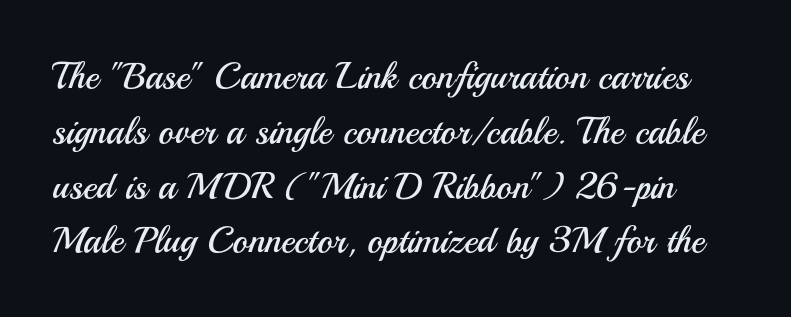
The image shows 37 px regular-weight sans-serif type; set normal line spacing (1.48x), normal letter spacing, not underlined; medium stroke contrast and a small x-height.
